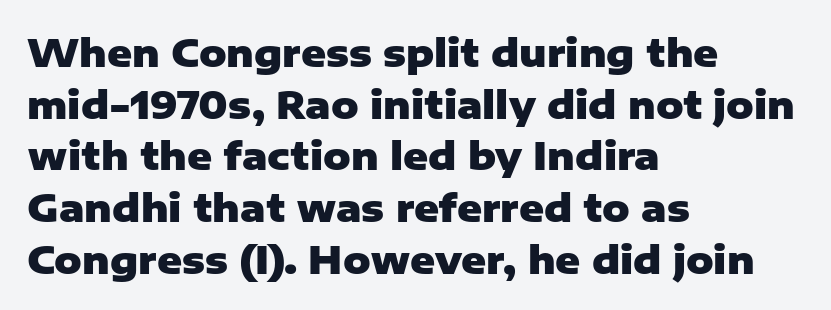
The image shows 38 px heavy sans-serif type, upright; set left-aligned, normal line spacing (1.36x), normal letter spacing, not underlined; low stroke contrast and a medium x-height.
